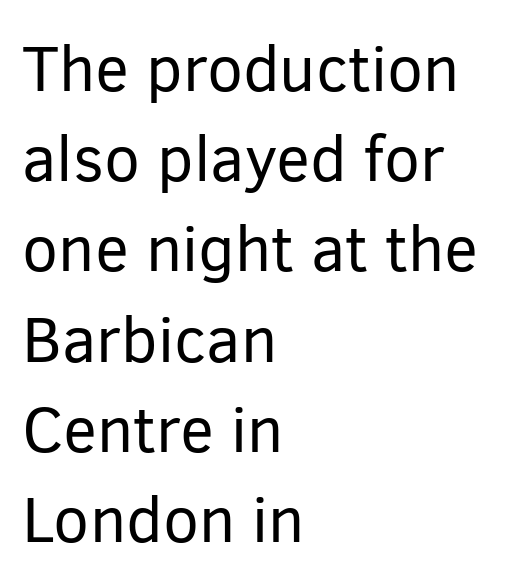
The image shows 64 px regular-weight sans-serif type, upright; set left-aligned, normal line spacing (1.41x), normal letter spacing, not underlined; low stroke contrast and a medium x-height.
